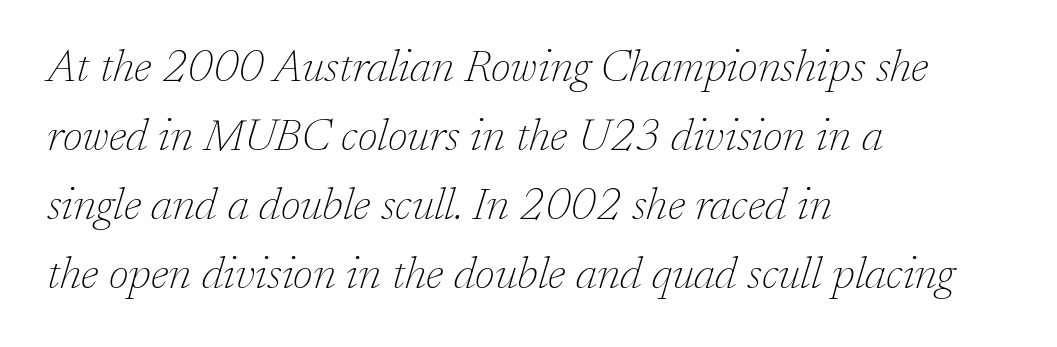
The image shows 45 px thin serif type, italic (leaning right); set left-aligned, normal line spacing (1.53x), normal letter spacing, not underlined; low stroke contrast and a medium x-height.
